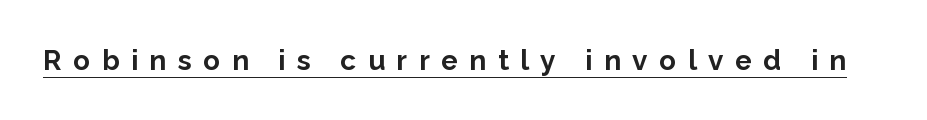
{"serif": "no", "italic": "no", "bold": "yes", "weight": "bold", "width": "normal", "stroke_contrast": "low", "x_height": "medium", "monospaced": "no", "underline": "yes", "letter_spacing": "wide", "letter_spacing_em": 0.41, "glyph_px": 28}
